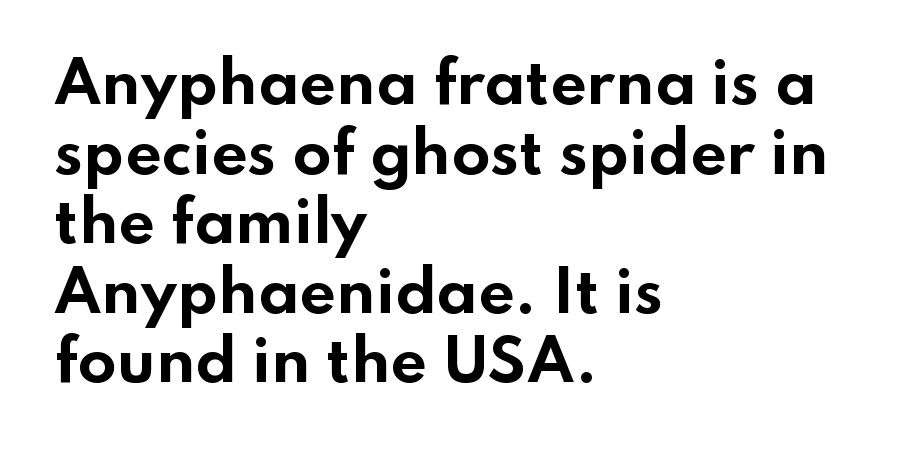
The image shows 57 px bold, wide sans-serif type, upright; set left-aligned, line spacing 1.22x, normal letter spacing, not underlined; low stroke contrast and a small x-height.
